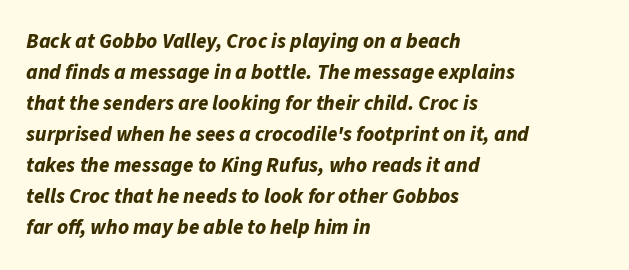
{"italic": "yes", "lean": "right", "slant_degrees": 11, "bold": "yes", "underline": "no", "align": "left", "line_spacing": "normal", "line_spacing_ratio": 1.48, "letter_spacing": "normal", "letter_spacing_em": 0.0, "glyph_px": 21}
